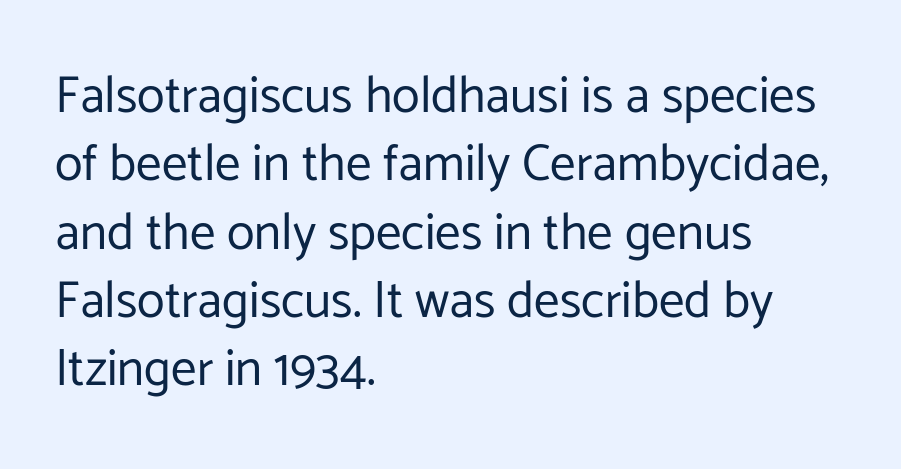
The image shows 51 px regular-weight sans-serif type, upright; set left-aligned, normal line spacing (1.34x), normal letter spacing, not underlined; low stroke contrast and a medium x-height.
